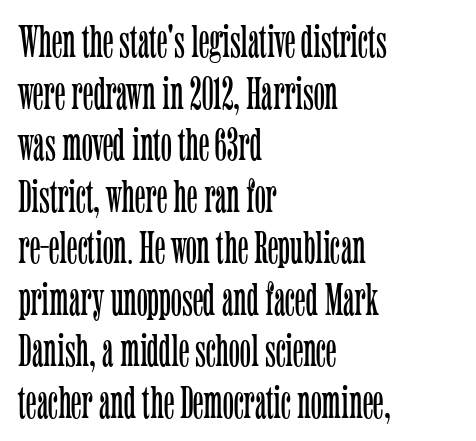
The face used here is proportionally spaced, like ordinary book or web type. Does the type have serifs? Yes, each stem ends in a small foot. Is the letter spacing exaggerated? No — it looks like the ordinary default. The area under the type is left untouched. If you drew a line through each stem, it would be perfectly vertical.
